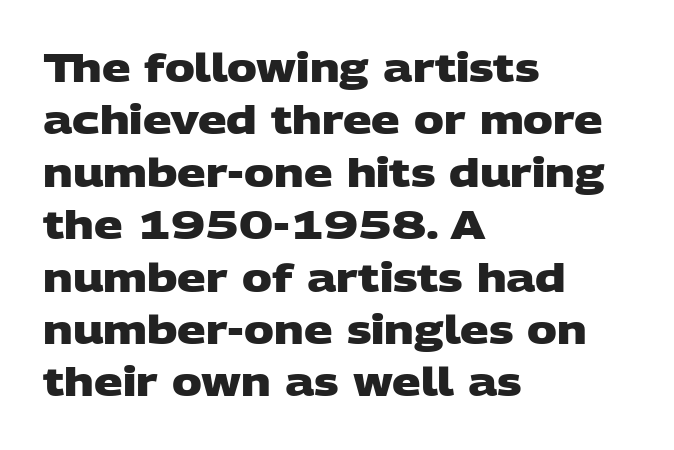
The image shows 40 px heavy, wide sans-serif type; set left-aligned, normal line spacing (1.31x), normal letter spacing, not underlined; low stroke contrast and a large x-height.
